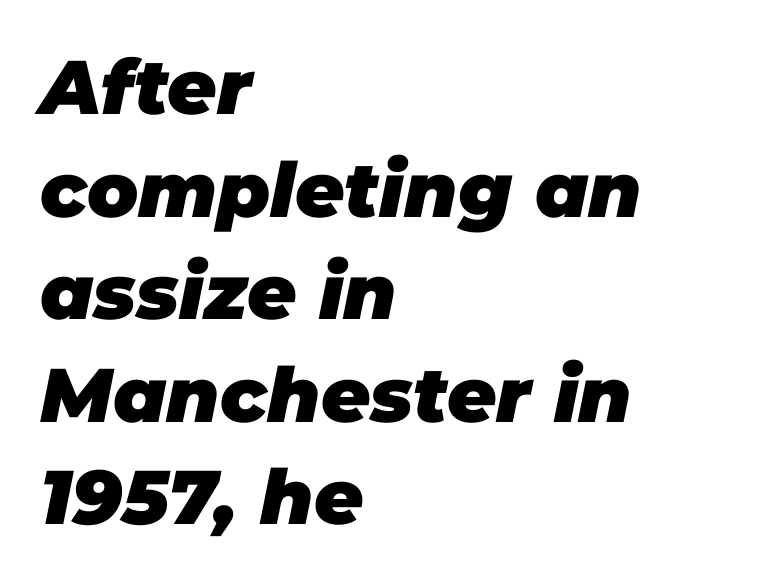
{"italic": "yes", "lean": "right", "slant_degrees": 11, "bold": "yes", "weight": "heavy", "width": "normal", "stroke_contrast": "low", "x_height": "large", "monospaced": "no", "underline": "no", "align": "left", "line_spacing": "normal", "line_spacing_ratio": 1.35, "letter_spacing": "normal", "letter_spacing_em": 0.0, "glyph_px": 76}
